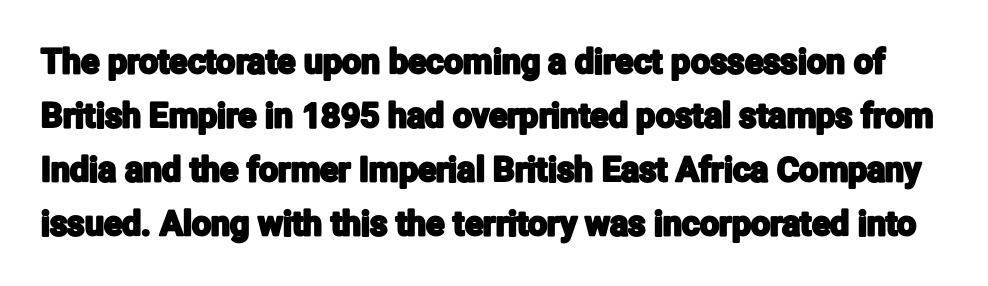
{"serif": "no", "italic": "no", "width": "condensed", "stroke_contrast": "low", "x_height": "medium", "monospaced": "no", "underline": "no", "line_spacing": "normal", "line_spacing_ratio": 1.59, "letter_spacing": "normal", "letter_spacing_em": 0.0, "glyph_px": 34}
